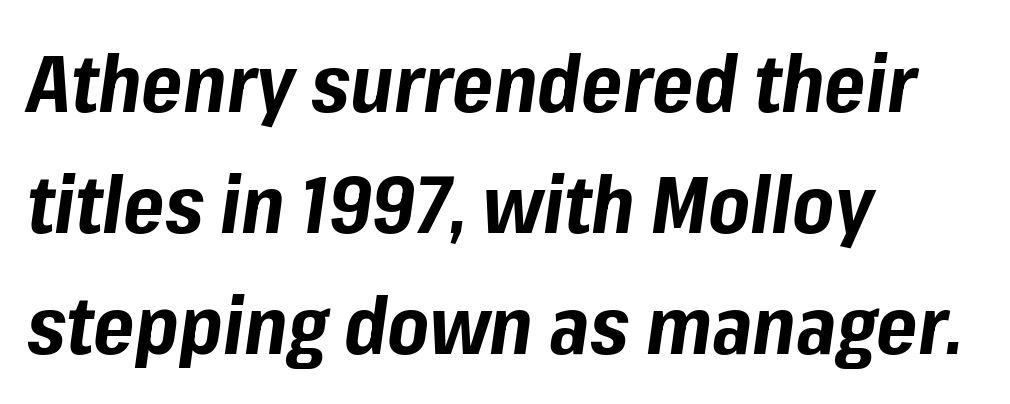
Q: Is the text bold? A: Yes.
Q: Is the text italic (slanted)? A: Yes, it leans right by about 8 degrees.
Q: Is the text underlined? A: No.
Q: How is the paragraph aligned? A: Left-aligned.
Q: Is the spacing between letters normal or unusually wide? A: Normal.
Q: Is the spacing between lines tight, normal or loose? A: Normal.
Q: Width (condensed, normal, or wide)? A: Normal.
Q: Stroke contrast? A: Low.
Q: x-height? A: Medium.
Q: Monospaced? A: No.
